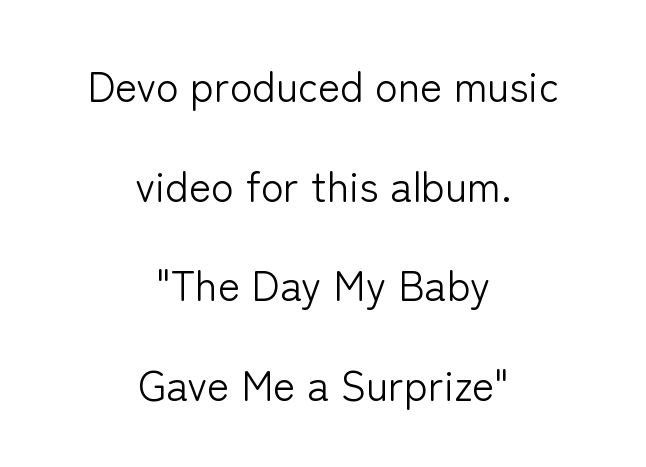
The image shows 42 px light sans-serif type, upright; set centered, loose line spacing (2.37x), normal letter spacing, not underlined; low stroke contrast and a medium x-height.
